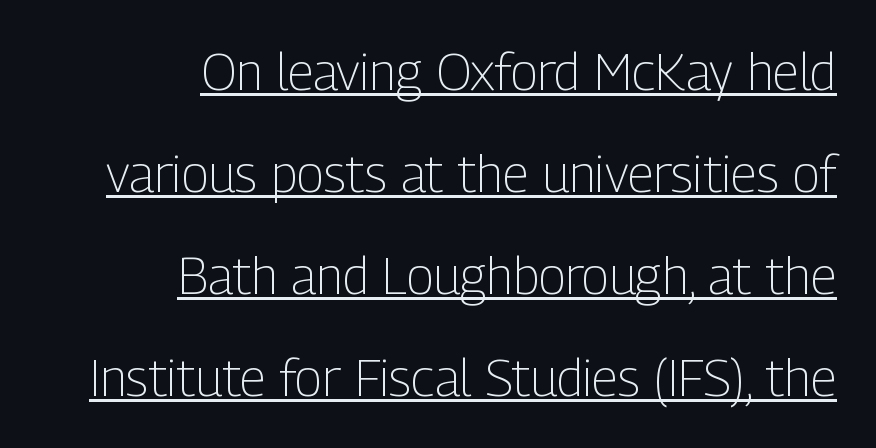
Q: Is the text bold? A: No.
Q: Is the text italic (slanted)? A: No, it is upright.
Q: Is the typeface a serif or a sans-serif typeface? A: Sans-serif.
Q: Is the text underlined? A: Yes.
Q: How is the paragraph aligned? A: Right-aligned.
Q: Is the spacing between letters normal or unusually wide? A: Normal.
Q: Is the spacing between lines tight, normal or loose? A: Loose.
Q: Width (condensed, normal, or wide)? A: Condensed.
Q: Stroke contrast? A: Low.
Q: x-height? A: Medium.
Q: Monospaced? A: No.
